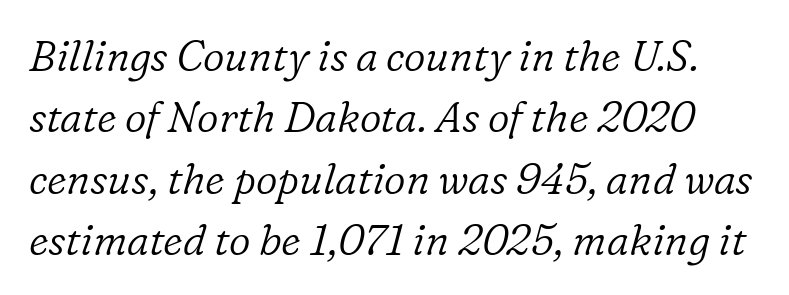
Q: Is the text bold? A: No.
Q: Is the text italic (slanted)? A: Yes, it leans right by about 16 degrees.
Q: Is the typeface a serif or a sans-serif typeface? A: Serif.
Q: Is the text underlined? A: No.
Q: Is the spacing between letters normal or unusually wide? A: Normal.
Q: Is the spacing between lines tight, normal or loose? A: Normal.
Q: Width (condensed, normal, or wide)? A: Normal.
Q: Stroke contrast? A: Low.
Q: x-height? A: Medium.
Q: Monospaced? A: No.
